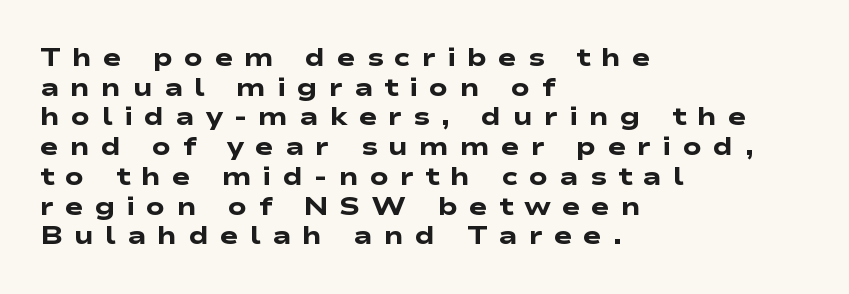
The image shows 25 px bold type; set left-aligned, line spacing 1.19x, unusually wide letter spacing (+0.44 em), not underlined.
